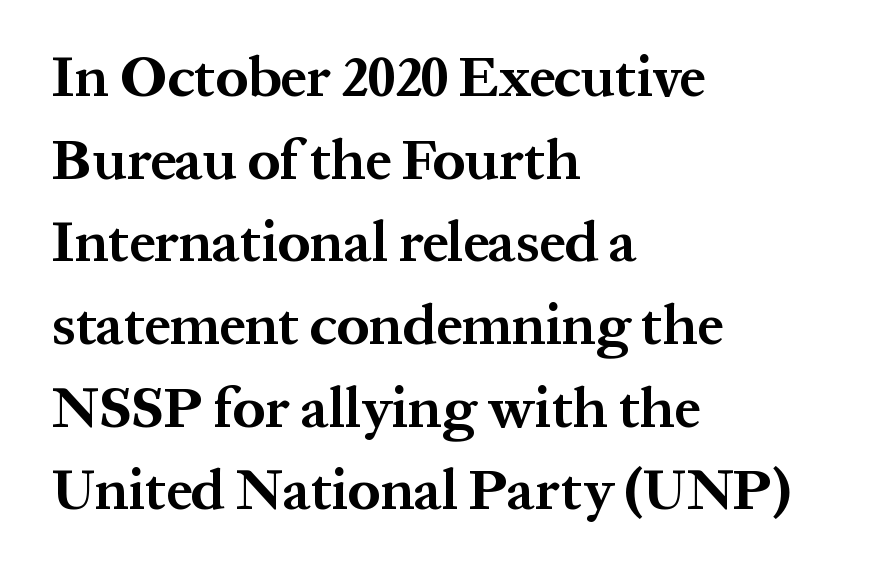
Q: Is the text bold? A: Yes.
Q: Is the text italic (slanted)? A: No, it is upright.
Q: Is the typeface a serif or a sans-serif typeface? A: Serif.
Q: Is the text underlined? A: No.
Q: How is the paragraph aligned? A: Left-aligned.
Q: Is the spacing between letters normal or unusually wide? A: Normal.
Q: Is the spacing between lines tight, normal or loose? A: Normal.
Q: Width (condensed, normal, or wide)? A: Normal.
Q: Stroke contrast? A: Medium.
Q: x-height? A: Medium.
Q: Monospaced? A: No.
